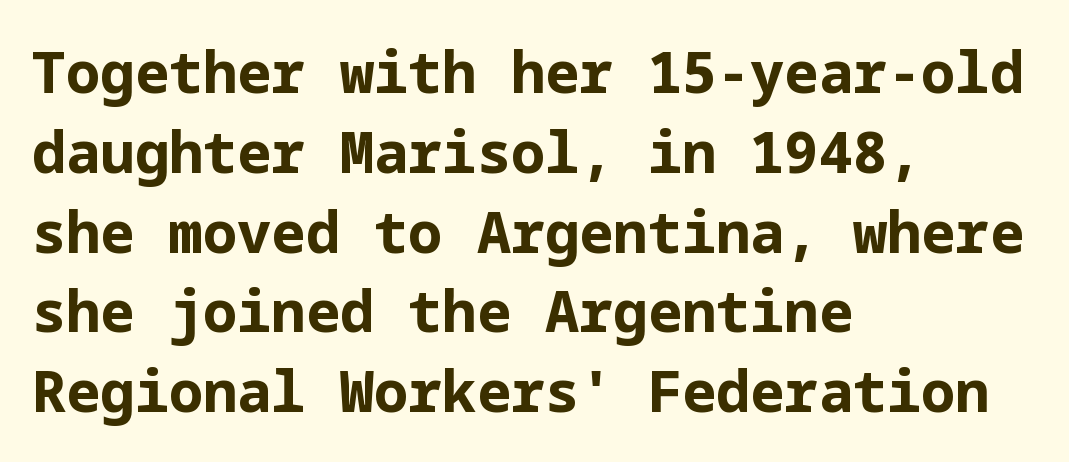
The image shows 57 px bold sans-serif type, upright; set left-aligned, normal line spacing (1.4x), normal letter spacing, not underlined; low stroke contrast and a medium x-height.
